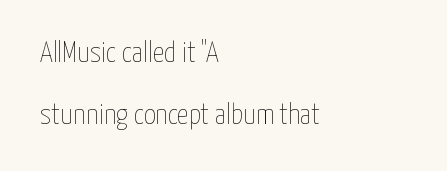
Q: Is the text bold? A: No.
Q: Is the text italic (slanted)? A: No, it is upright.
Q: Is the text underlined? A: No.
Q: How is the paragraph aligned? A: Left-aligned.
Q: Is the spacing between letters normal or unusually wide? A: Normal.
Q: Is the spacing between lines tight, normal or loose? A: Loose.
Q: Width (condensed, normal, or wide)? A: Condensed.
Q: Stroke contrast? A: Low.
Q: x-height? A: Medium.
Q: Monospaced? A: No.
